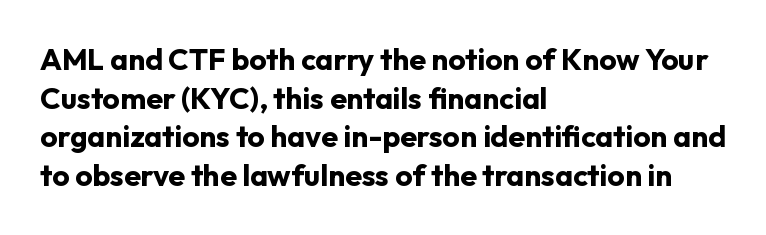
The image shows 30 px bold sans-serif type, upright; set left-aligned, normal line spacing (1.29x), normal letter spacing, not underlined; low stroke contrast and a medium x-height.
